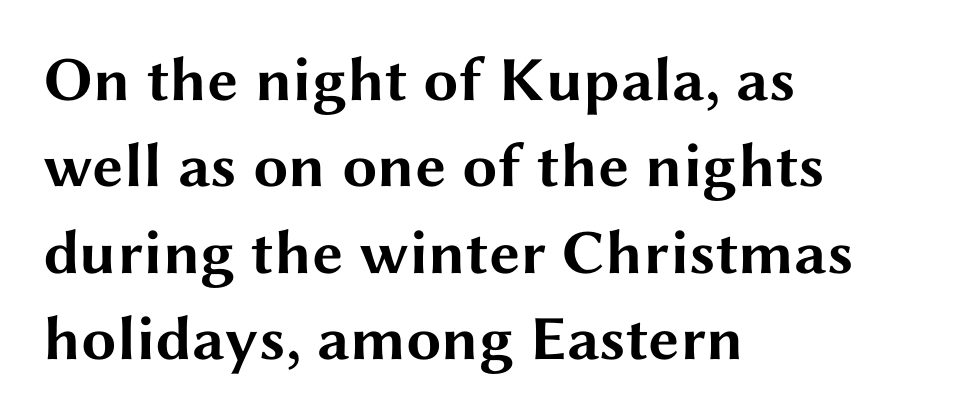
Do the characters align in a grid? No, the font is proportional. Successive baselines arrive at the customary interval. The letterforms sit shoulder to shoulder at normal distance. A typesetter would label this face a sans. These words are printed bold, with thick strokes throughout. Just letters on the line, the space beneath them empty.
